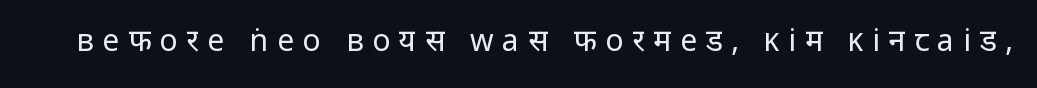
You could not count columns in this text — the font is proportionally spaced. The typeface chosen for these lines omits serifs. Display-style spreading of the glyphs; the letterfit is very open. Letters rest on an invisible, unmarked baseline. Ordinary non-slanted type is in use. Weight: regular or lighter.
